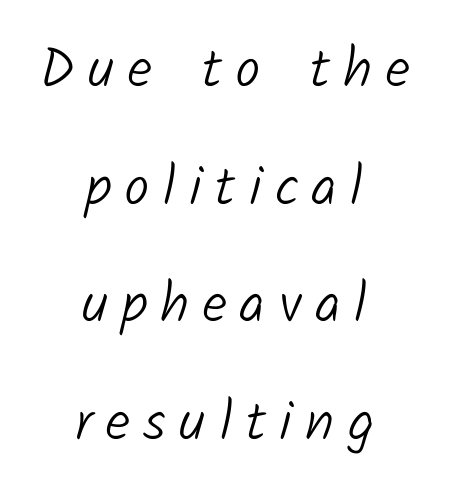
{"serif": "no", "bold": "no", "weight": "light", "width": "normal", "stroke_contrast": "low", "x_height": "medium", "monospaced": "no", "underline": "no", "align": "center", "line_spacing": "loose", "line_spacing_ratio": 2.1, "letter_spacing": "wide", "letter_spacing_em": 0.24, "glyph_px": 56}
